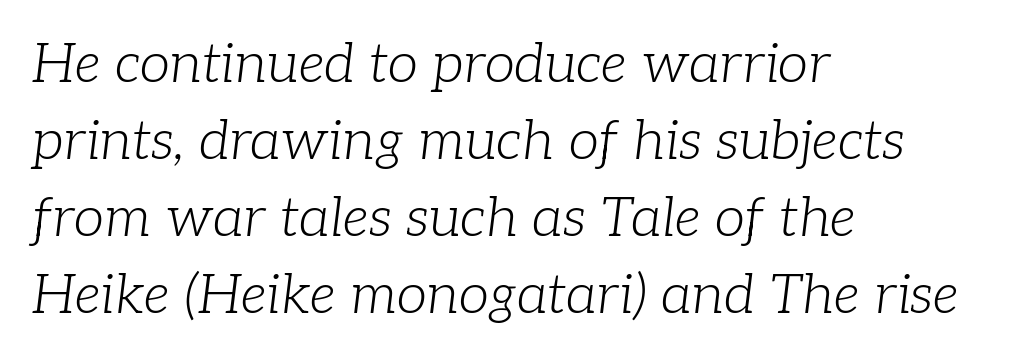
Q: Is the text bold? A: No.
Q: Is the text italic (slanted)? A: Yes, it leans right by about 7 degrees.
Q: Is the typeface a serif or a sans-serif typeface? A: Serif.
Q: Is the text underlined? A: No.
Q: How is the paragraph aligned? A: Left-aligned.
Q: Is the spacing between letters normal or unusually wide? A: Normal.
Q: Is the spacing between lines tight, normal or loose? A: Normal.
Q: Width (condensed, normal, or wide)? A: Normal.
Q: Stroke contrast? A: Low.
Q: x-height? A: Medium.
Q: Monospaced? A: No.
